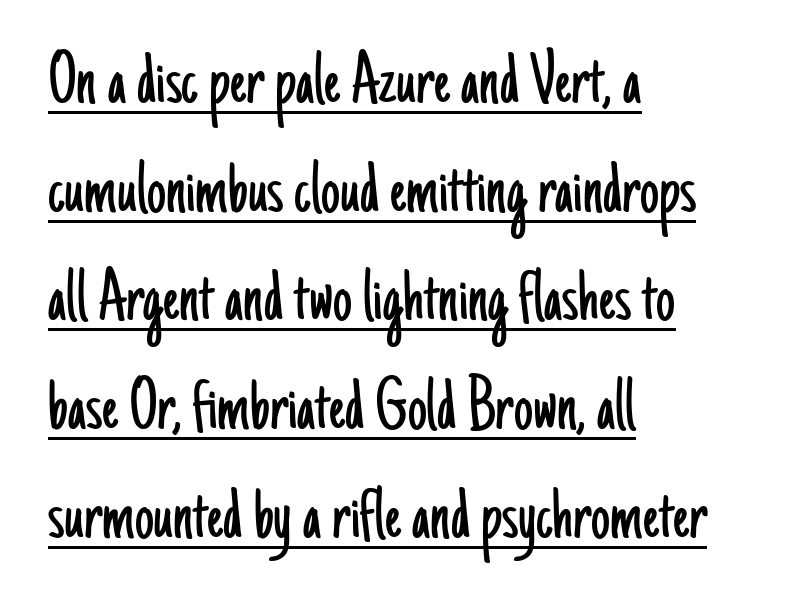
Stems here are at most as thick as an everyday book face. Unlike italic type, these characters show no tilt at all. Descenders here cross a horizontal rule under the line. This rendering uses left alignment, leaving the right contour irregular. The vertical gap from one line to the next is medium. Nothing sits at the stroke ends, so this counts as sans-serif.
